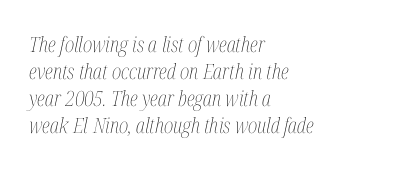
The image shows 21 px text type, italic (leaning right); set left-aligned, normal line spacing (1.29x), normal letter spacing, not underlined.
